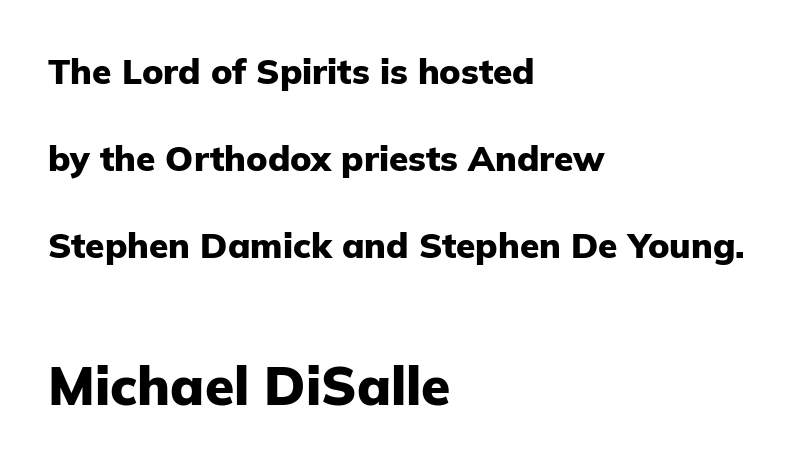
The image shows 53 px heavy sans-serif type, upright; set left-aligned, loose line spacing (2.48x), normal letter spacing, not underlined; the second (bottom) block is 1.51x larger; low stroke contrast and a medium x-height.
